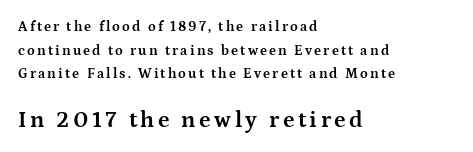
{"italic": "no", "bold": "yes", "underline": "no", "align": "left", "line_spacing": "normal", "line_spacing_ratio": 1.68, "larger_block": "second", "size_ratio": 1.64, "glyph_px": 23}
